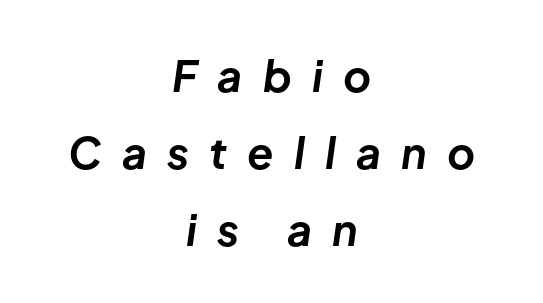
Q: Is the text bold? A: Yes.
Q: Is the text italic (slanted)? A: Yes, it leans right by about 8 degrees.
Q: Is the text underlined? A: No.
Q: How is the paragraph aligned? A: Centered.
Q: Is the spacing between letters normal or unusually wide? A: Unusually wide.
Q: Width (condensed, normal, or wide)? A: Normal.
Q: Stroke contrast? A: Low.
Q: x-height? A: Medium.
Q: Monospaced? A: No.
